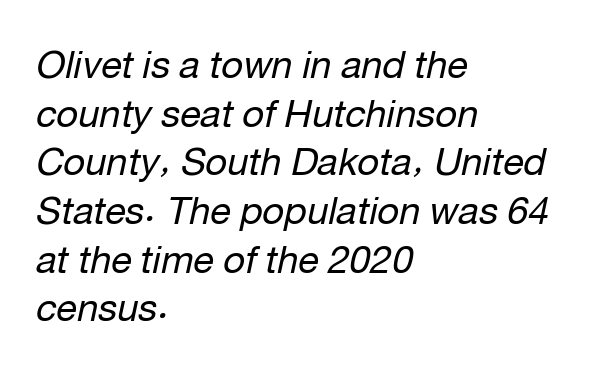
{"italic": "yes", "lean": "right", "slant_degrees": 12, "bold": "no", "weight": "regular", "width": "normal", "stroke_contrast": "low", "x_height": "medium", "monospaced": "no", "underline": "no", "align": "left", "line_spacing": "normal", "line_spacing_ratio": 1.28, "letter_spacing": "normal", "letter_spacing_em": 0.0, "glyph_px": 38}
